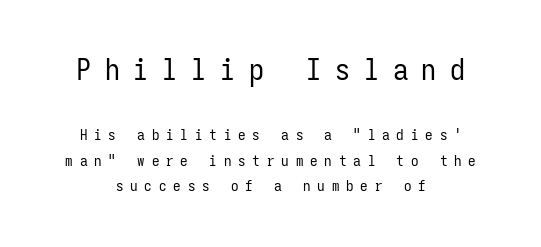
{"serif": "no", "italic": "no", "bold": "no", "weight": "regular", "width": "condensed", "stroke_contrast": "low", "x_height": "medium", "monospaced": "yes", "underline": "no", "align": "center", "line_spacing": "normal", "line_spacing_ratio": 1.68, "letter_spacing": "wide", "letter_spacing_em": 0.46, "larger_block": "first", "size_ratio": 2.0, "glyph_px": 30}
